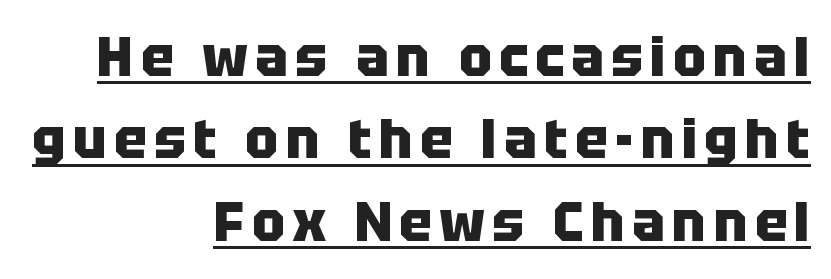
The image shows 55 px heavy sans-serif type, upright; set right-aligned, normal line spacing (1.5x), underlined; low stroke contrast and a large x-height.
